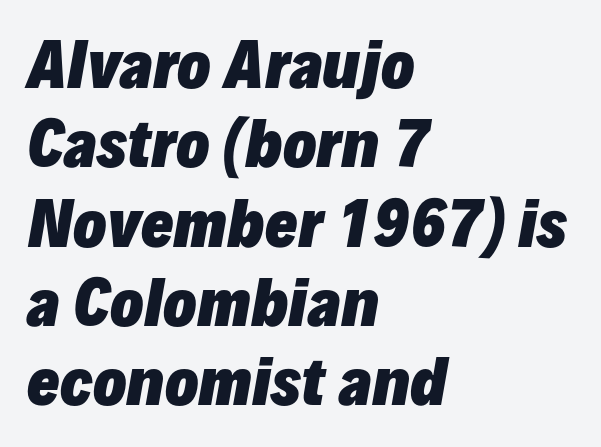
{"italic": "yes", "lean": "right", "slant_degrees": 10, "bold": "yes", "weight": "heavy", "width": "normal", "stroke_contrast": "low", "x_height": "medium", "monospaced": "no", "underline": "no", "align": "left", "line_spacing": "normal", "line_spacing_ratio": 1.3, "letter_spacing": "normal", "letter_spacing_em": 0.0, "glyph_px": 61}
